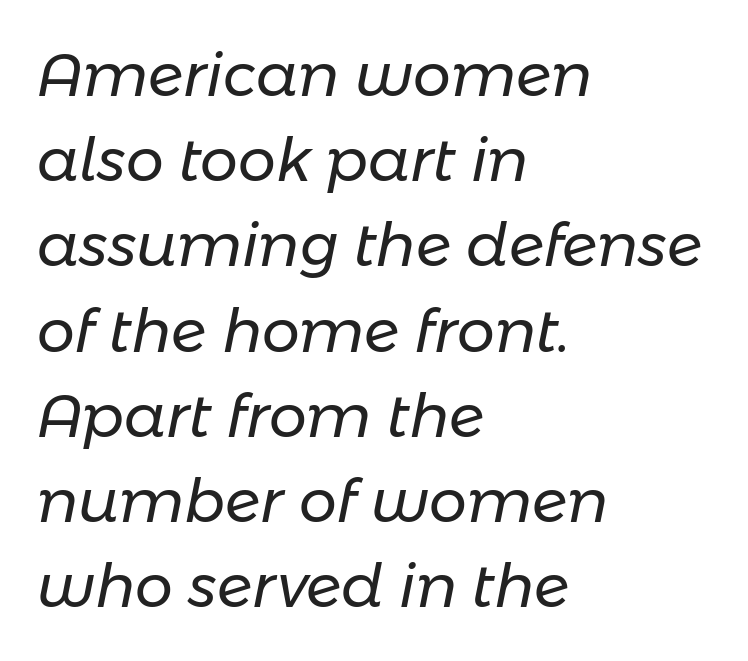
{"italic": "yes", "lean": "right", "slant_degrees": 11, "bold": "no", "weight": "regular", "width": "normal", "stroke_contrast": "low", "x_height": "medium", "monospaced": "no", "underline": "no", "align": "left", "line_spacing": "normal", "line_spacing_ratio": 1.42, "letter_spacing": "normal", "letter_spacing_em": 0.0, "glyph_px": 60}
